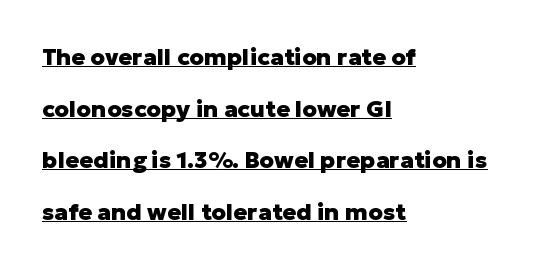
What stands out about the letter spacing? Nothing — it is the standard amount. Interline gaps are noticeably wide in this sample. The font's upright variant was chosen for this text. Weight check: bold — yes, fully. Underline: present. Notice how the passage keeps a crisp vertical edge on the left only.
